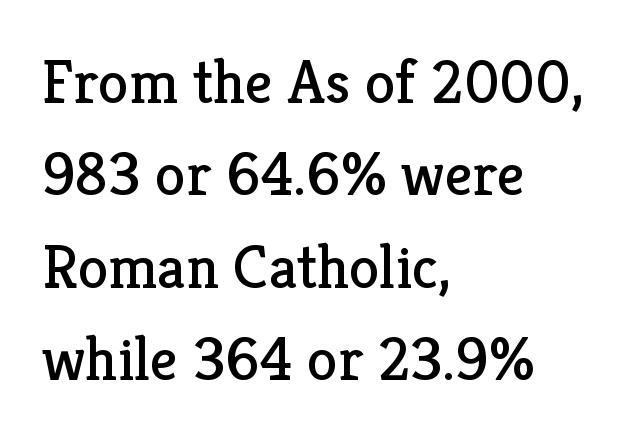
Q: Is the text bold? A: No.
Q: Is the text italic (slanted)? A: No, it is upright.
Q: Is the typeface a serif or a sans-serif typeface? A: Serif.
Q: Is the text underlined? A: No.
Q: How is the paragraph aligned? A: Left-aligned.
Q: Is the spacing between letters normal or unusually wide? A: Normal.
Q: Is the spacing between lines tight, normal or loose? A: Normal.
Q: Width (condensed, normal, or wide)? A: Normal.
Q: Stroke contrast? A: Low.
Q: x-height? A: Medium.
Q: Monospaced? A: No.
